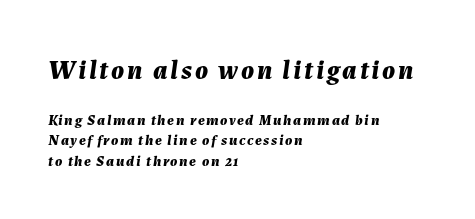
{"italic": "yes", "lean": "right", "slant_degrees": 7, "bold": "yes", "underline": "no", "align": "left", "line_spacing": "normal", "line_spacing_ratio": 1.37, "larger_block": "first", "size_ratio": 1.8, "glyph_px": 27}
